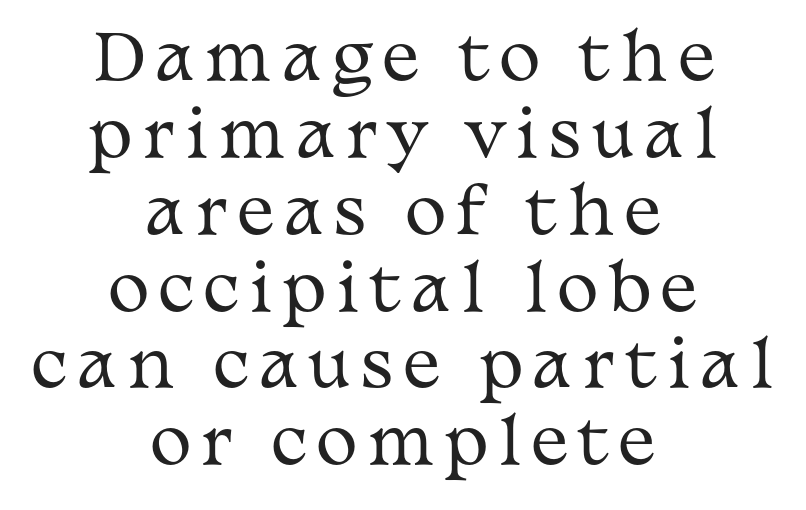
The image shows 63 px regular-weight, wide serif type, upright; set centered, line spacing 1.22x, not underlined; medium stroke contrast and a medium x-height.
